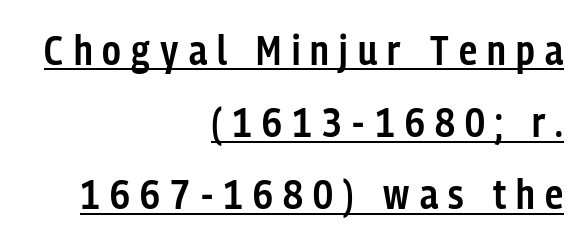
{"serif": "no", "italic": "no", "bold": "semi", "weight": "semibold", "width": "condensed", "stroke_contrast": "low", "x_height": "medium", "monospaced": "no", "underline": "yes", "align": "right", "line_spacing_ratio": 1.76, "letter_spacing": "wide", "letter_spacing_em": 0.25, "glyph_px": 41}
